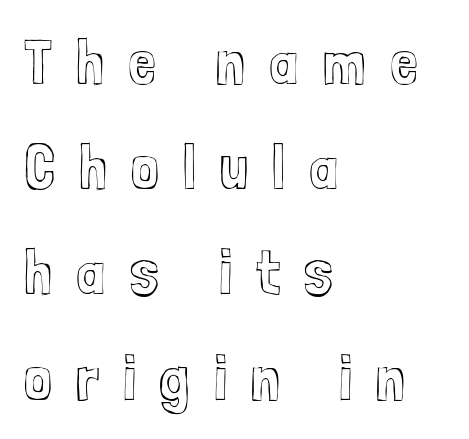
{"italic": "no", "width": "condensed", "x_height": "medium", "monospaced": "no", "underline": "no", "align": "left", "line_spacing": "normal", "line_spacing_ratio": 1.67, "letter_spacing": "wide", "letter_spacing_em": 0.38, "glyph_px": 63}
